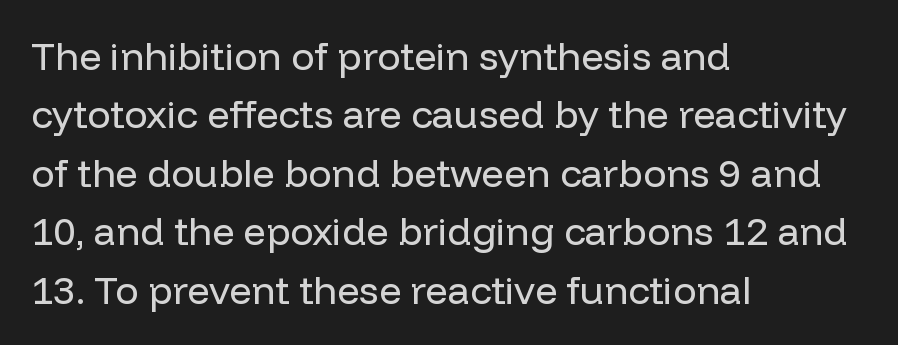
{"serif": "no", "italic": "no", "bold": "no", "weight": "regular", "width": "normal", "stroke_contrast": "low", "x_height": "medium", "monospaced": "no", "underline": "no", "align": "left", "line_spacing": "normal", "line_spacing_ratio": 1.5, "letter_spacing": "normal", "letter_spacing_em": 0.0, "glyph_px": 39}
